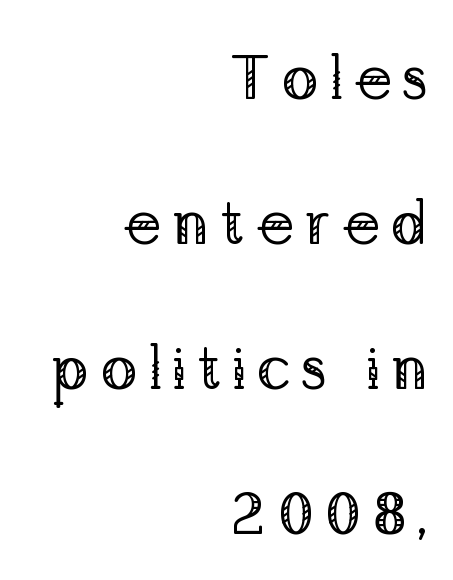
Is there much room between lines? Yes — plenty of vertical air separates them. Short and long lines alike share a common ending point at right. The face used here is proportionally spaced, like ordinary book or web type. Ascenders rise straight up at ninety degrees. In terms of letterform style, serifs are clearly present. The glyphs are unaccompanied by any horizontal stroke below them.
